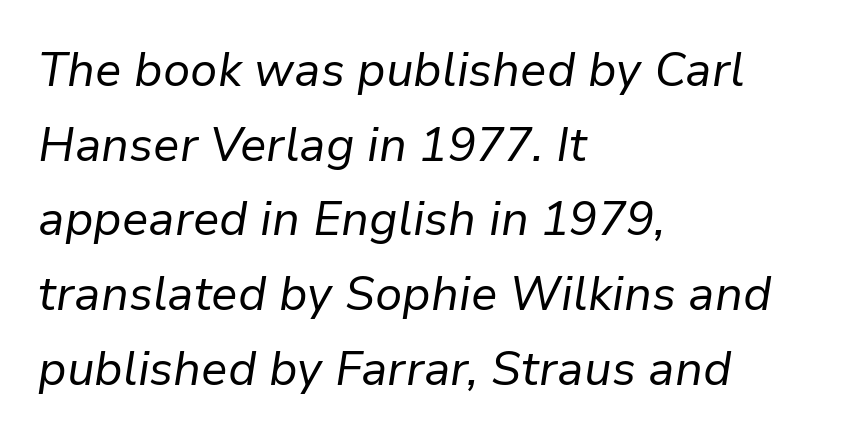
{"italic": "yes", "lean": "right", "slant_degrees": 9, "bold": "no", "weight": "regular", "width": "normal", "stroke_contrast": "low", "x_height": "medium", "monospaced": "no", "underline": "no", "align": "left", "line_spacing": "normal", "line_spacing_ratio": 1.59, "letter_spacing": "normal", "letter_spacing_em": 0.0, "glyph_px": 47}
